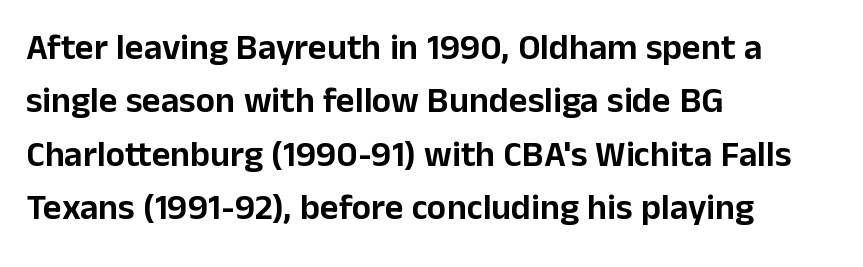
{"serif": "no", "italic": "no", "width": "normal", "stroke_contrast": "low", "x_height": "medium", "monospaced": "no", "underline": "no", "align": "left", "line_spacing": "normal", "line_spacing_ratio": 1.48, "letter_spacing": "normal", "letter_spacing_em": 0.0, "glyph_px": 36}
